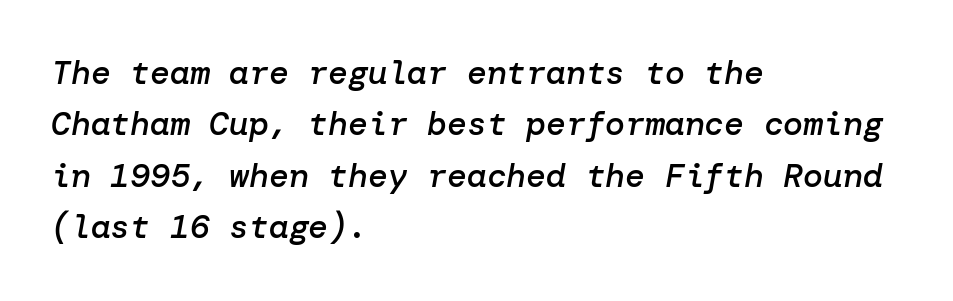
The image shows 33 px semibold type, italic (leaning right); set left-aligned, normal line spacing (1.56x), normal letter spacing, not underlined; low stroke contrast and a medium x-height.
